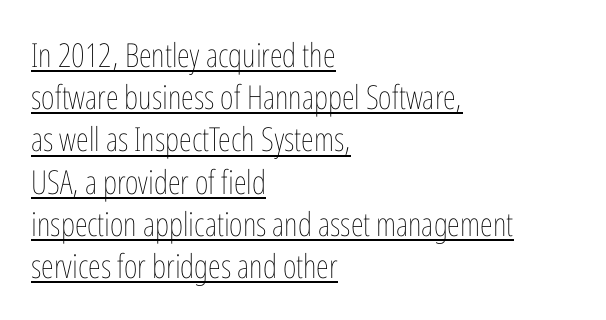
Q: Is the text bold? A: No.
Q: Is the text italic (slanted)? A: No, it is upright.
Q: Is the text underlined? A: Yes.
Q: How is the paragraph aligned? A: Left-aligned.
Q: Is the spacing between letters normal or unusually wide? A: Normal.
Q: Is the spacing between lines tight, normal or loose? A: Normal.
Q: Width (condensed, normal, or wide)? A: Condensed.
Q: Stroke contrast? A: Low.
Q: x-height? A: Medium.
Q: Monospaced? A: No.
